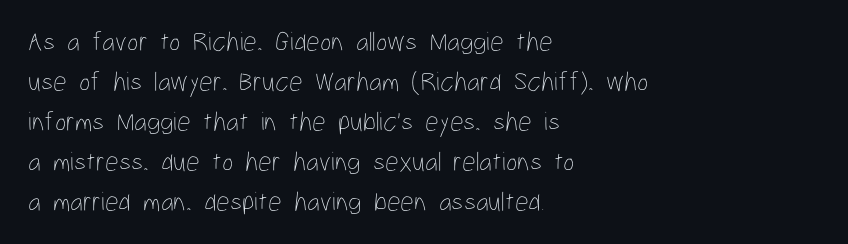
Q: Is the text bold? A: No.
Q: Is the text italic (slanted)? A: No, it is upright.
Q: Is the text underlined? A: No.
Q: How is the paragraph aligned? A: Left-aligned.
Q: Is the spacing between letters normal or unusually wide? A: Normal.
Q: Is the spacing between lines tight, normal or loose? A: Normal.
